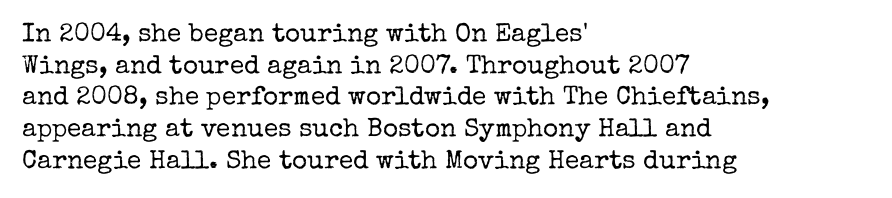
Q: Is the text bold? A: No.
Q: Is the text italic (slanted)? A: No, it is upright.
Q: Is the text underlined? A: No.
Q: How is the paragraph aligned? A: Left-aligned.
Q: Is the spacing between letters normal or unusually wide? A: Normal.
